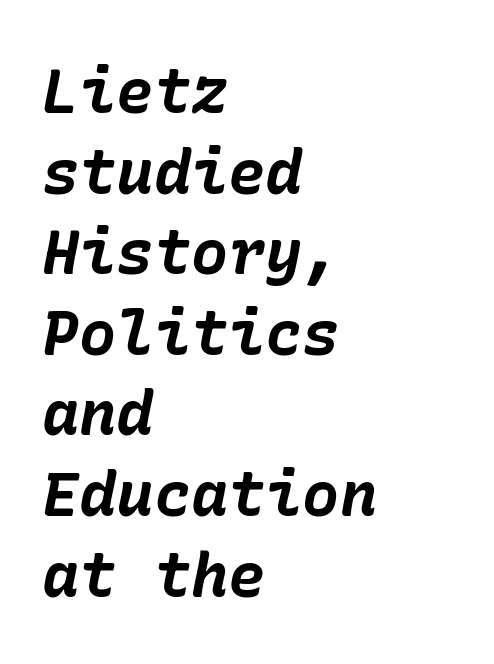
The image shows 62 px bold type, italic (leaning right); set left-aligned, normal line spacing (1.3x), normal letter spacing, not underlined; low stroke contrast and a medium x-height.
